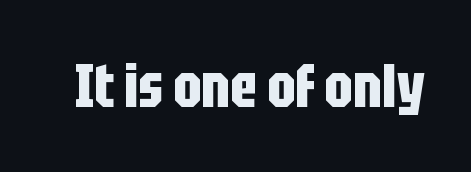
Q: Is the text bold? A: Yes.
Q: Is the text italic (slanted)? A: No, it is upright.
Q: Is the typeface a serif or a sans-serif typeface? A: Sans-serif.
Q: Is the text underlined? A: No.
Q: Is the spacing between letters normal or unusually wide? A: Normal.
Q: Width (condensed, normal, or wide)? A: Condensed.
Q: Stroke contrast? A: Low.
Q: x-height? A: Large.
Q: Monospaced? A: No.
